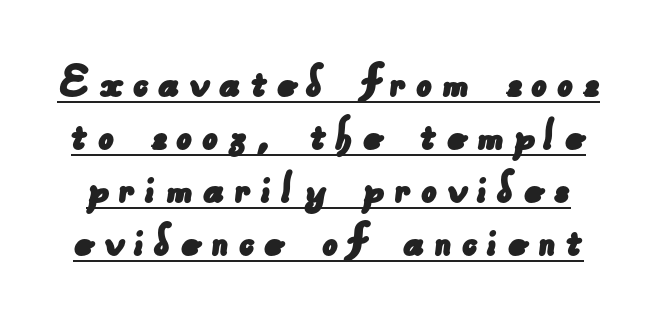
The image shows 50 px sans-serif type; set tight line spacing (1.06x), underlined; low stroke contrast and a small x-height.
